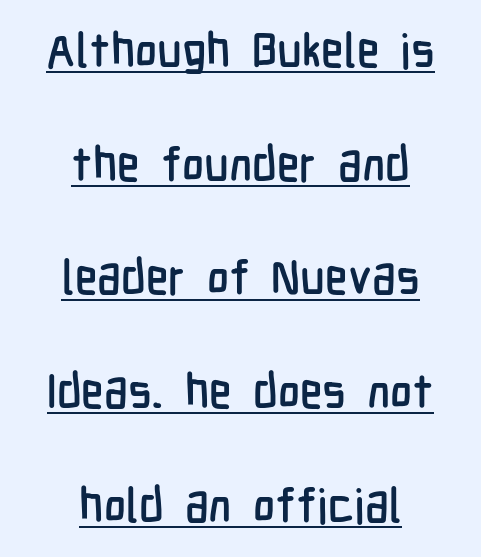
You can tell it's not italic because the verticals are truly vertical. Observe the ordinary spacing: letters are neighbours, not strangers. Compared with undecorated copy, this sample adds a rule below the words. A typesetter would label this face a sans.
